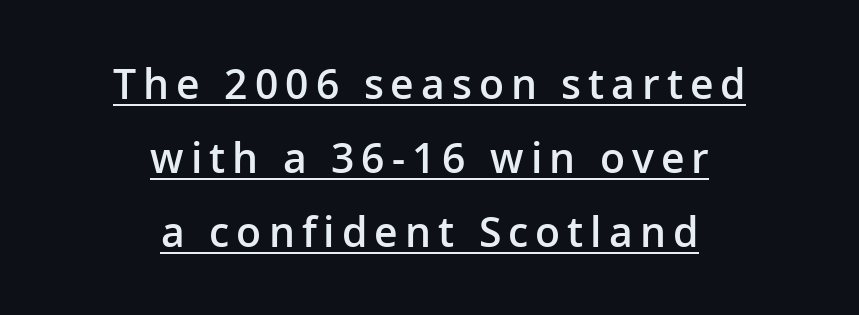
The image shows 41 px semibold sans-serif type, upright; set centered, line spacing 1.8x, underlined; low stroke contrast and a medium x-height.
